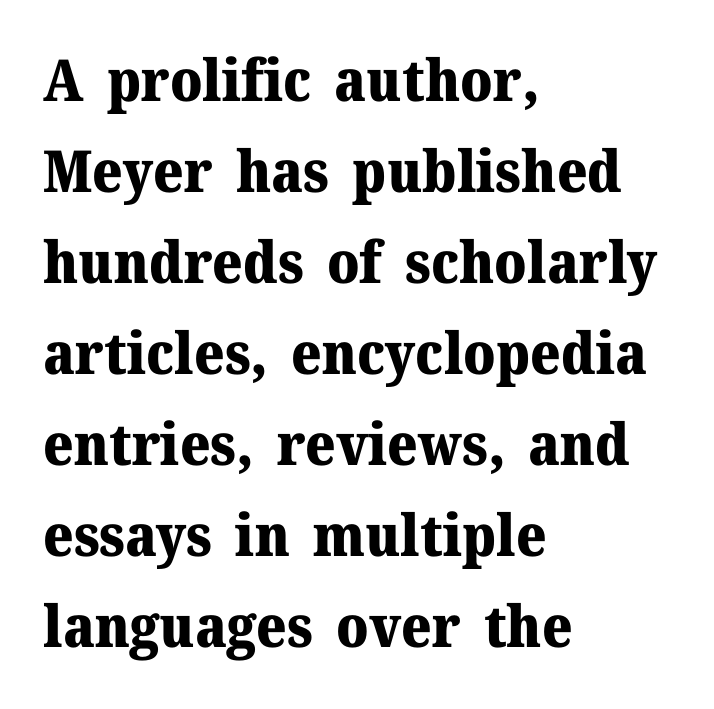
Q: Is the text bold? A: Yes.
Q: Is the text italic (slanted)? A: No, it is upright.
Q: Is the typeface a serif or a sans-serif typeface? A: Serif.
Q: Is the text underlined? A: No.
Q: How is the paragraph aligned? A: Left-aligned.
Q: Is the spacing between letters normal or unusually wide? A: Normal.
Q: Is the spacing between lines tight, normal or loose? A: Normal.
Q: Width (condensed, normal, or wide)? A: Normal.
Q: Stroke contrast? A: Medium.
Q: x-height? A: Medium.
Q: Monospaced? A: No.
